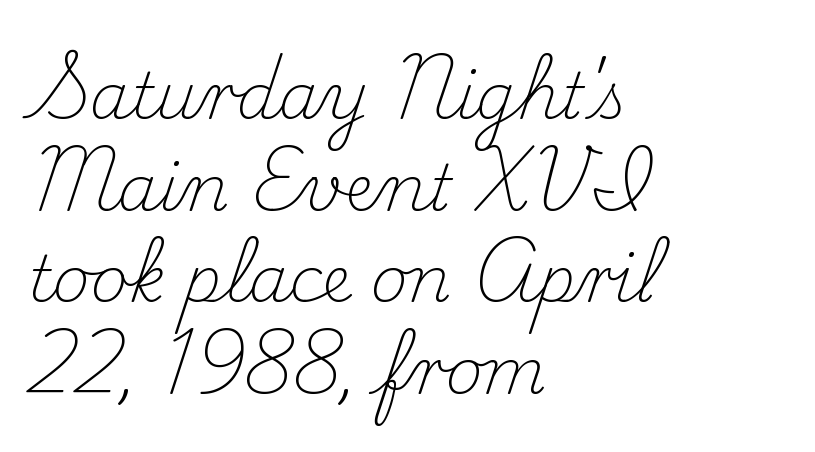
The image shows 64 px light serif type; set left-aligned, normal line spacing (1.43x), normal letter spacing, not underlined; medium stroke contrast and a small x-height.
